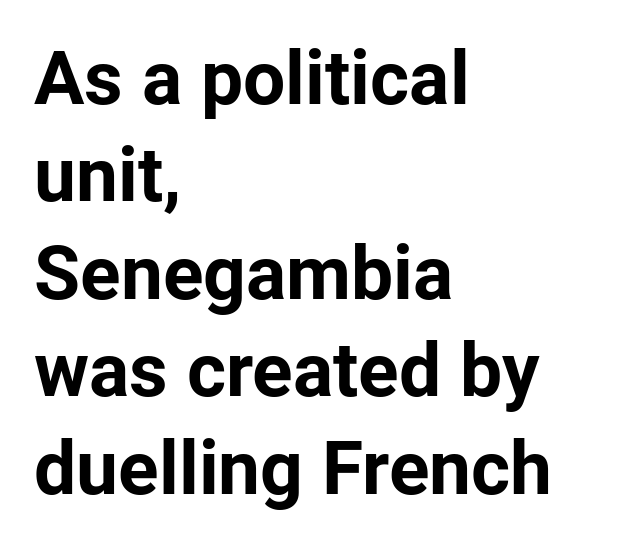
The image shows 75 px bold sans-serif type, upright; set left-aligned, normal line spacing (1.3x), normal letter spacing, not underlined; low stroke contrast and a medium x-height.
